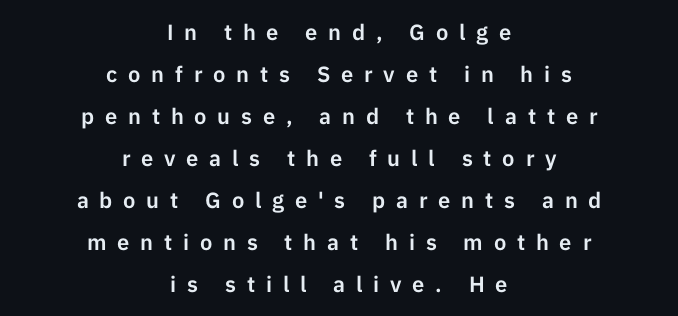
The image shows 22 px text type, upright; set centered, loose line spacing (1.91x), unusually wide letter spacing (+0.49 em), not underlined.
